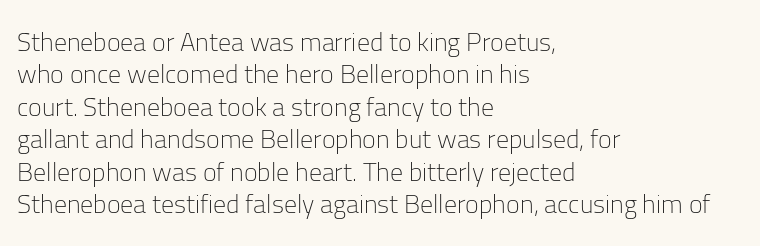
{"italic": "no", "bold": "no", "underline": "no", "align": "left", "line_spacing": "normal", "line_spacing_ratio": 1.25, "letter_spacing": "normal", "letter_spacing_em": 0.0, "glyph_px": 26}
